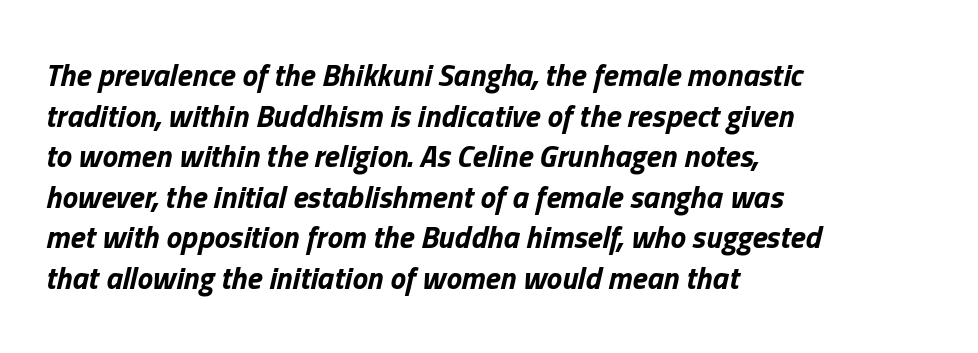
The zone under the glyphs is completely vacant. Proportional: the letters do not fall into vertical columns. Compared with a centered layout, this one pins lines to the left instead. This block has exactly the height ordinary leading produces.
